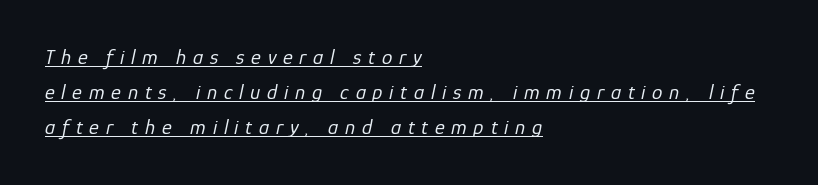
Looking at the ascenders, they clearly lean. Is there much room between lines? A standard amount, neither cramped nor airy. Bold? No — there's no thickening of the strokes. Glance below the letters and you will spot a drawn line. Notice how the passage keeps a crisp vertical edge on the left only. The line texture is sparse and dotted thanks to wide tracking.
